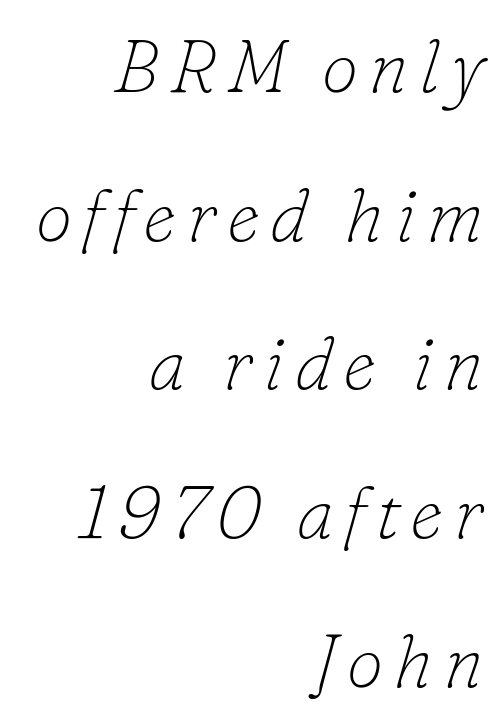
The passage shown is typeset with a serif family. The passage shown stacks its lines with a broad gap. The baseline area is clear. In terms of posture, this sample is oblique.
